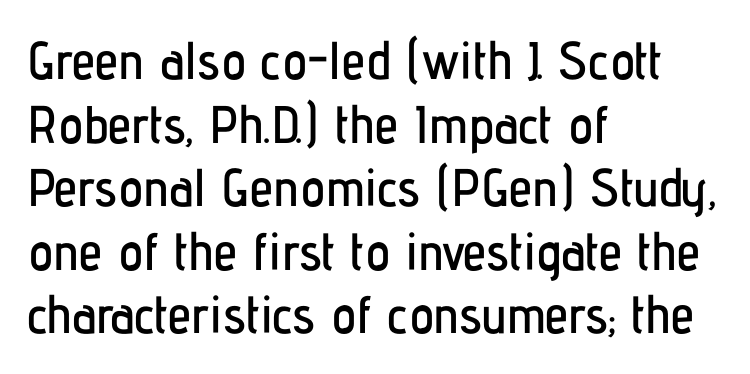
The image shows 53 px condensed sans-serif type, upright; set left-aligned, line spacing 1.2x, normal letter spacing, not underlined; low stroke contrast and a medium x-height.
